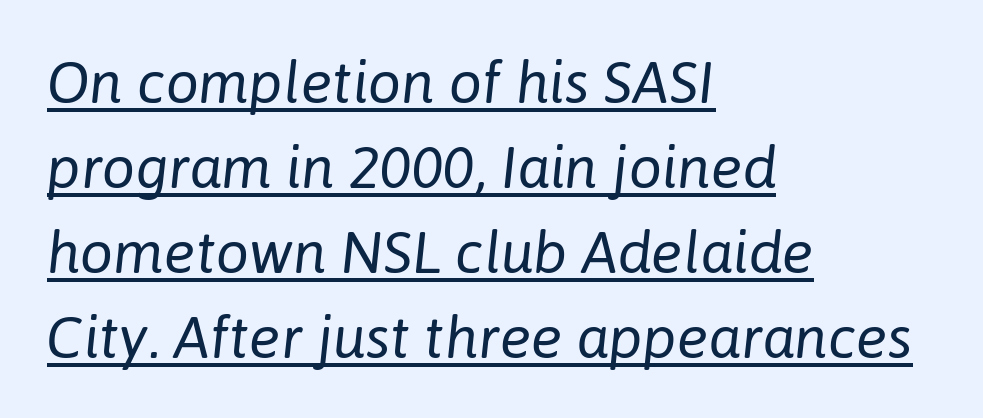
{"italic": "yes", "lean": "right", "slant_degrees": 6, "bold": "no", "weight": "regular", "width": "normal", "stroke_contrast": "low", "x_height": "medium", "monospaced": "no", "underline": "yes", "align": "left", "line_spacing": "normal", "line_spacing_ratio": 1.44, "letter_spacing": "normal", "letter_spacing_em": 0.0, "glyph_px": 59}
